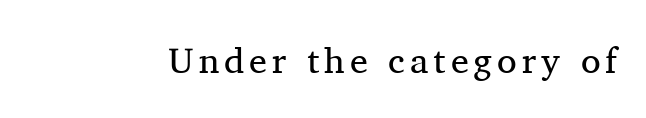
Is this a fixed-width face? No — the glyphs have proportional, varying widths. This sample uses an upright cut, with every glyph sitting square on the baseline. This sample uses a serif face. The zone under the glyphs is completely vacant. This reads as an unemphasized weight, regular at the heaviest.
